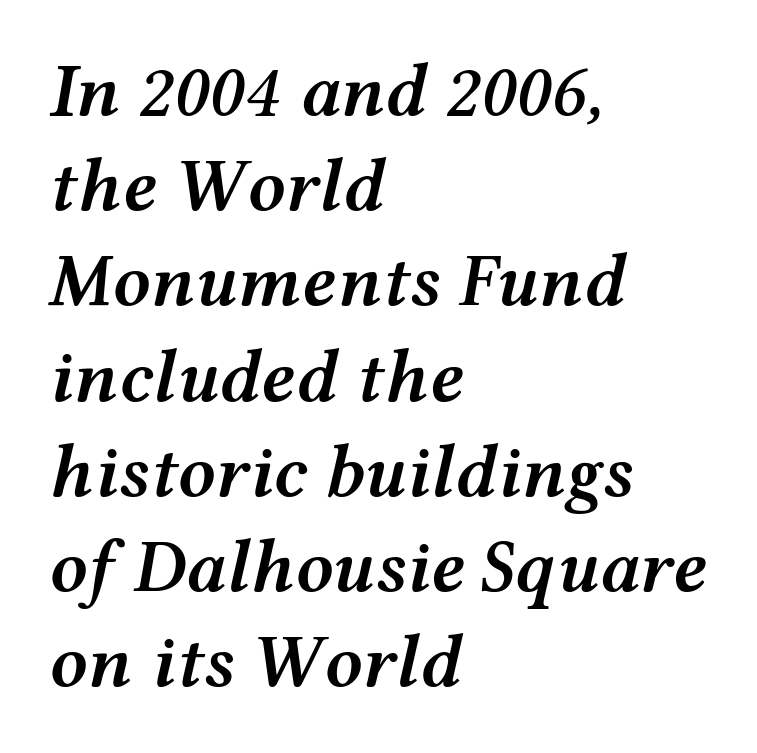
Leading matches the norm, producing a regular column. Inter-character spacing is left at the font's built-in metrics. Moderately thickened strokes mark this as semibold type. A bare baseline throughout the passage. In terms of posture, this sample is oblique.
